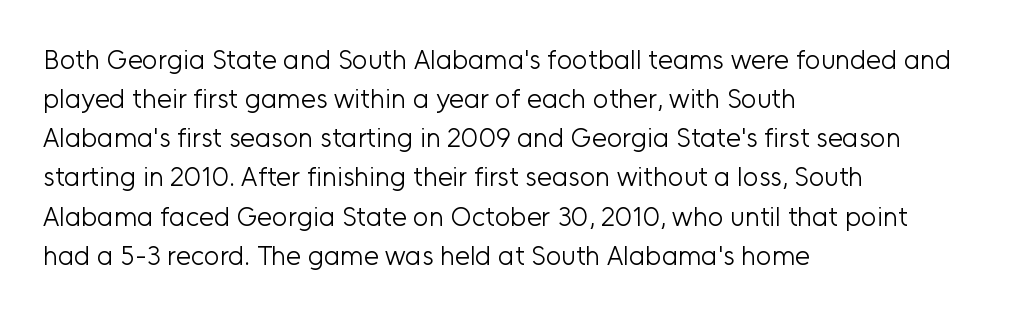
Default kerning and tracking; the words read as compact shapes. No heavy texture on the line: the type isn't bold. A roman cut, with each character standing at attention. Notice how the passage keeps a crisp vertical edge on the left only. Bare-footed words on every line.
